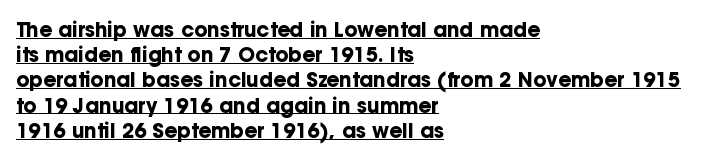
{"italic": "no", "bold": "yes", "underline": "yes", "align": "left", "line_spacing": "normal", "line_spacing_ratio": 1.26, "letter_spacing": "normal", "letter_spacing_em": 0.0, "glyph_px": 20}
